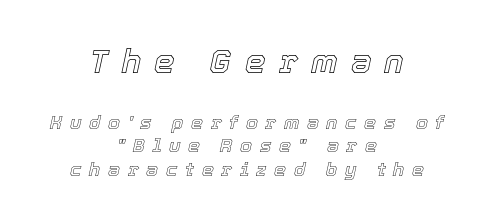
{"italic": "yes", "lean": "right", "slant_degrees": 12, "width": "normal", "x_height": "medium", "monospaced": "no", "underline": "no", "align": "center", "line_spacing": "normal", "line_spacing_ratio": 1.25, "letter_spacing": "wide", "letter_spacing_em": 0.4, "larger_block": "first", "size_ratio": 1.74, "glyph_px": 33}
